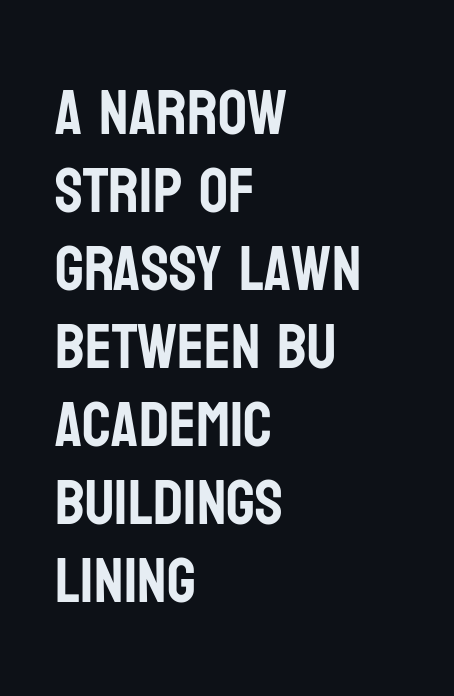
{"serif": "no", "italic": "no", "width": "condensed", "stroke_contrast": "low", "x_height": "large", "monospaced": "no", "underline": "no", "align": "left", "line_spacing_ratio": 1.22, "letter_spacing": "normal", "letter_spacing_em": 0.0, "glyph_px": 64}
